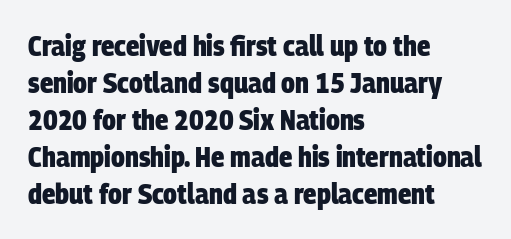
Letterform terminals end flat and unadorned throughout the passage. Decoration check: the copy has no underline. The space between consecutive lines is moderate. This sample is left-justified, so line endings fall wherever the words run out.
